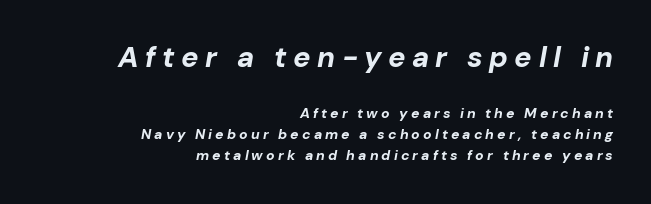
Q: Is the text bold? A: Yes.
Q: Is the text italic (slanted)? A: Yes, it leans right by about 10 degrees.
Q: Is the text underlined? A: No.
Q: How is the paragraph aligned? A: Right-aligned.
Q: Is the spacing between letters normal or unusually wide? A: Unusually wide.
Q: Is the spacing between lines tight, normal or loose? A: Normal.
Q: Which block of text is set in a larger size, the first (top) or the second (bottom)? A: The first (top) one.
Q: Width (condensed, normal, or wide)? A: Normal.
Q: Stroke contrast? A: Low.
Q: x-height? A: Medium.
Q: Monospaced? A: No.
